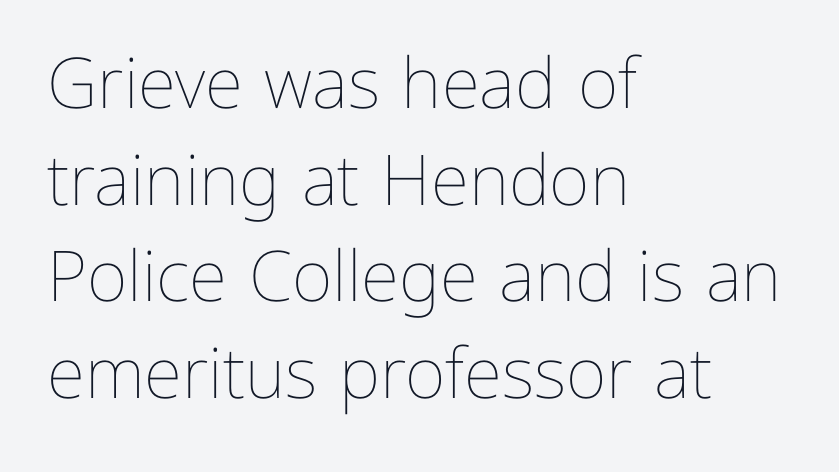
The image shows 70 px thin type, upright; set left-aligned, normal line spacing (1.38x), normal letter spacing, not underlined; low stroke contrast and a medium x-height.
